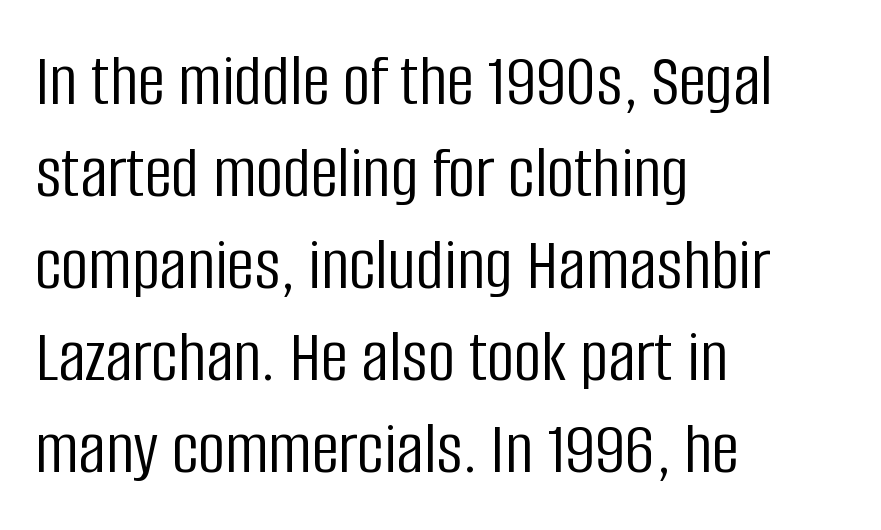
These lines stack with their left ends in a neat column. Note the varied advance widths — an 'i' is clearly narrower than an 'm'. Think standard paragraph weight, or any step lighter than that. Typographically, this falls in the sans-serif category. You could call the tracking neutral — neither tight nor loose.
